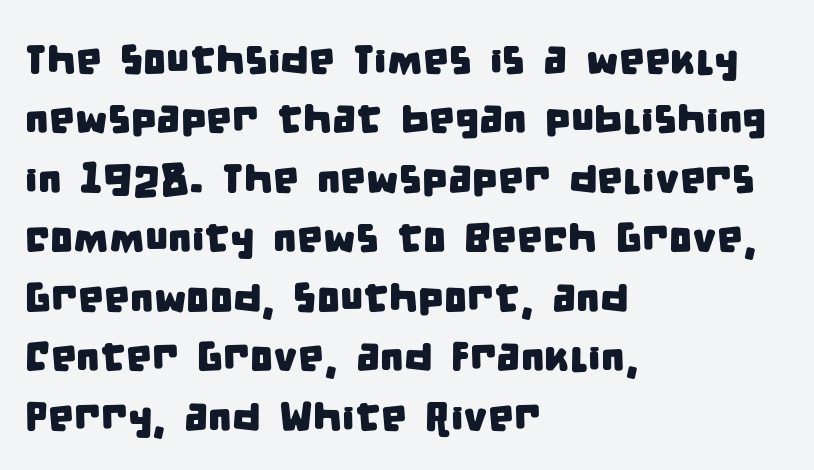
The image shows 41 px condensed sans-serif type; set left-aligned, normal line spacing (1.45x), normal letter spacing, not underlined; low stroke contrast and a large x-height.
